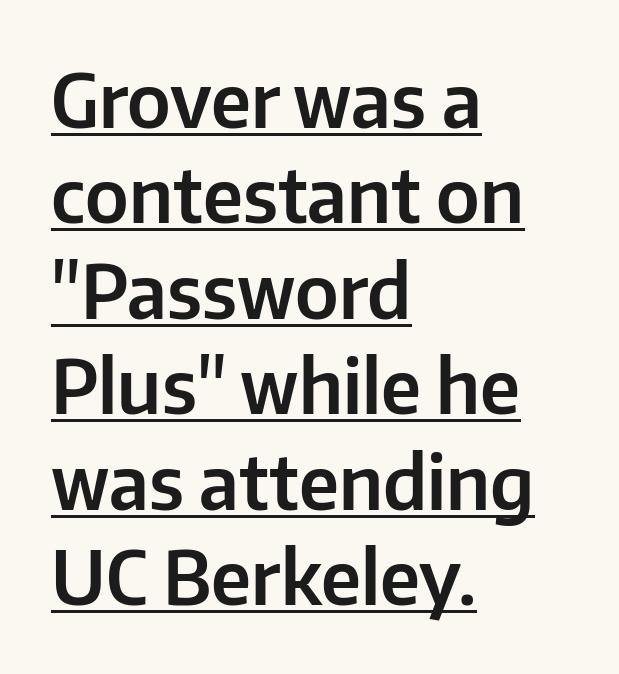
The rendering anchors every line to the left-hand side. No extra tracking has been applied to these lines. Students, observe: this is what conventionally led text looks like. Underline: present. A typesetter would call this proportional, since set widths differ per character. Ordinary non-slanted type is in use.
